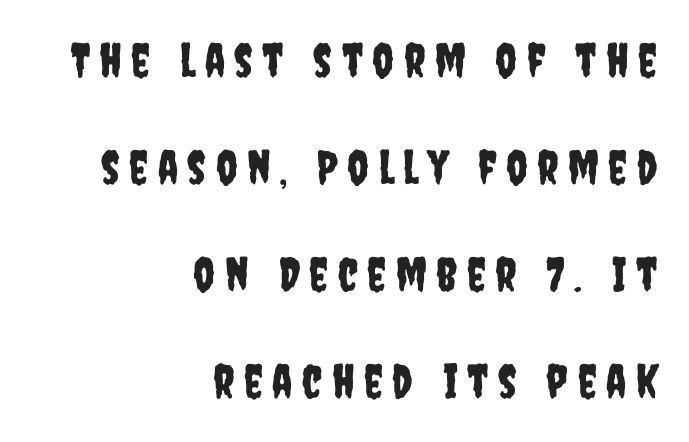
The image shows 47 px condensed sans-serif type, upright; set right-aligned, loose line spacing (2.28x), unusually wide letter spacing (+0.2 em), not underlined; low stroke contrast and a large x-height.
